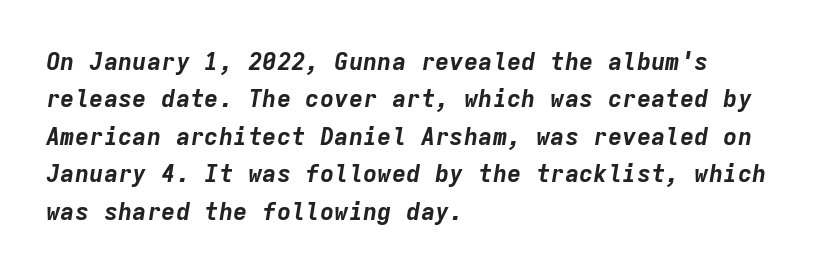
{"italic": "yes", "lean": "right", "slant_degrees": 9, "bold": "yes", "underline": "no", "align": "left", "line_spacing": "normal", "line_spacing_ratio": 1.56, "letter_spacing": "normal", "letter_spacing_em": 0.0, "glyph_px": 24}
